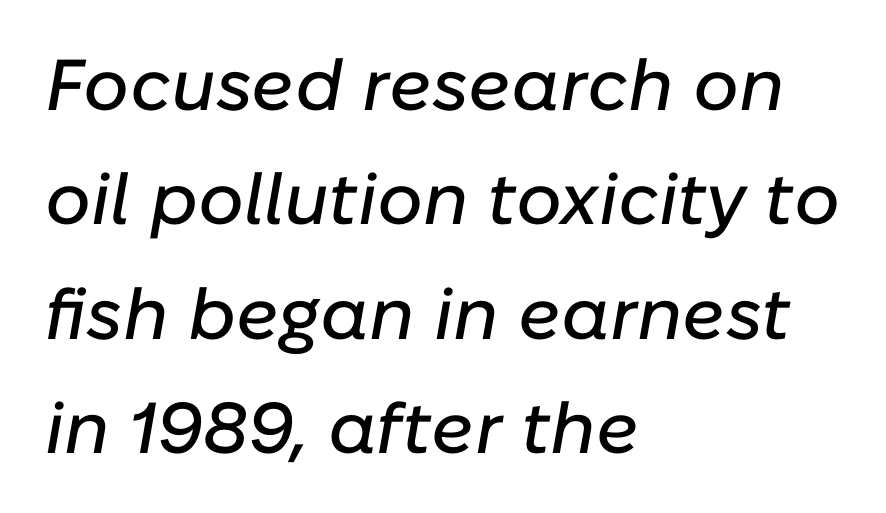
{"italic": "yes", "lean": "right", "slant_degrees": 10, "width": "normal", "stroke_contrast": "low", "x_height": "medium", "monospaced": "no", "underline": "no", "align": "left", "line_spacing": "normal", "line_spacing_ratio": 1.59, "letter_spacing": "normal", "letter_spacing_em": 0.0, "glyph_px": 72}
